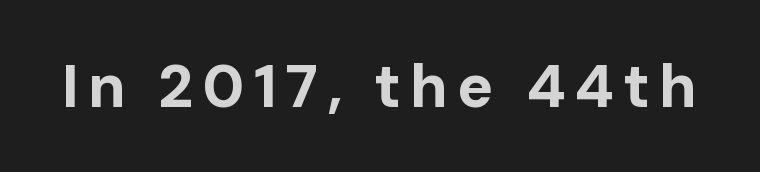
Every character sits straight up, as roman type does. The face used here is proportionally spaced, like ordinary book or web type. In terms of letterform style, serifs are entirely absent. Bare-footed words on every line.
